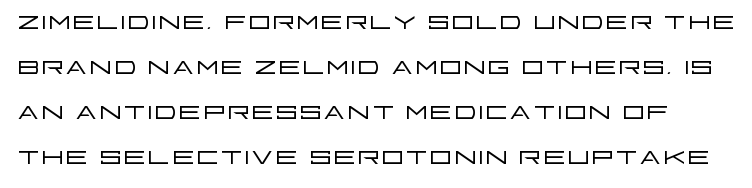
Q: Is the text bold? A: No.
Q: Is the text italic (slanted)? A: No, it is upright.
Q: Is the typeface a serif or a sans-serif typeface? A: Sans-serif.
Q: Is the text underlined? A: No.
Q: Is the spacing between letters normal or unusually wide? A: Normal.
Q: Is the spacing between lines tight, normal or loose? A: Normal.
Q: Width (condensed, normal, or wide)? A: Wide.
Q: Stroke contrast? A: Low.
Q: x-height? A: Large.
Q: Monospaced? A: No.
